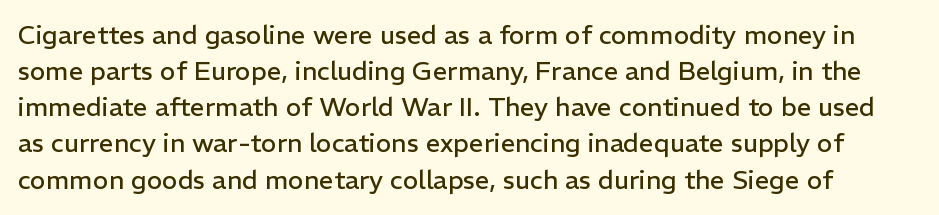
Q: Is the text bold? A: No.
Q: Is the text italic (slanted)? A: No, it is upright.
Q: Is the text underlined? A: No.
Q: Is the spacing between letters normal or unusually wide? A: Normal.
Q: Is the spacing between lines tight, normal or loose? A: Normal.
